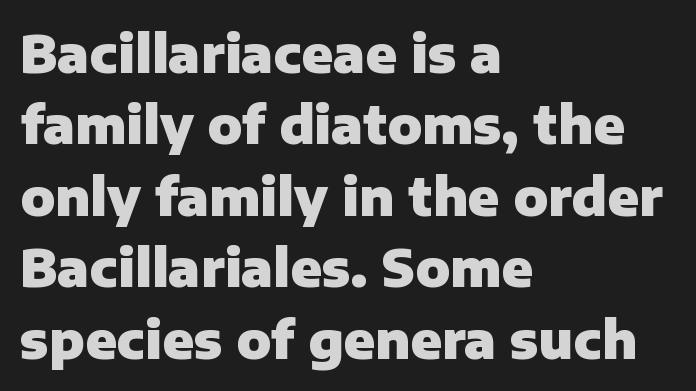
Q: Is the text bold? A: Yes.
Q: Is the text italic (slanted)? A: No, it is upright.
Q: Is the typeface a serif or a sans-serif typeface? A: Sans-serif.
Q: Is the text underlined? A: No.
Q: How is the paragraph aligned? A: Left-aligned.
Q: Is the spacing between letters normal or unusually wide? A: Normal.
Q: Is the spacing between lines tight, normal or loose? A: Normal.
Q: Width (condensed, normal, or wide)? A: Normal.
Q: Stroke contrast? A: Low.
Q: x-height? A: Medium.
Q: Monospaced? A: No.
